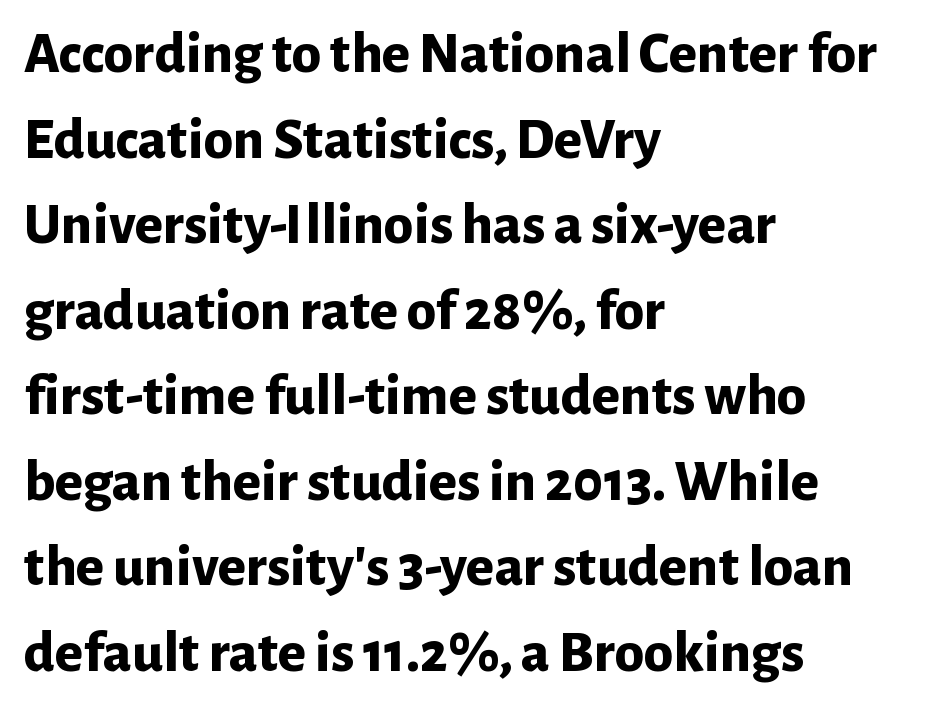
Quick note: interline space is typical. The zone under the glyphs is completely vacant. The typography opts for an upright posture over an oblique one. The characters look thick and weighty, a clear bold.
